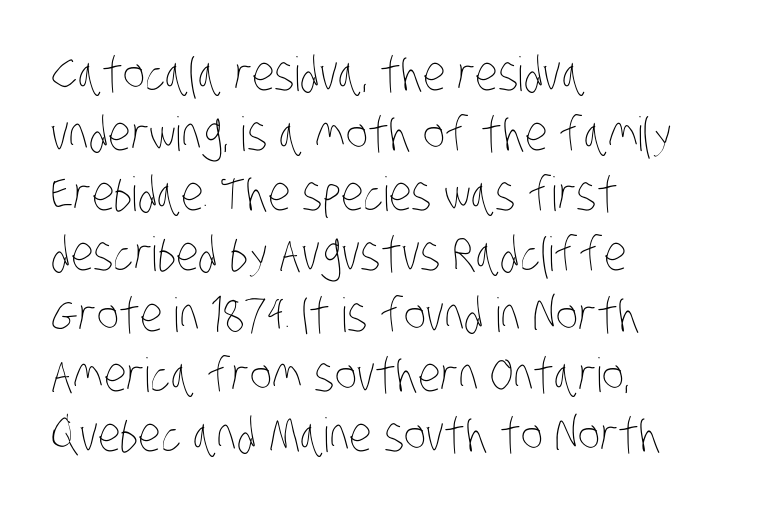
The image shows 47 px thin, condensed type; set left-aligned, normal line spacing (1.28x), normal letter spacing, not underlined; low stroke contrast and a large x-height.
